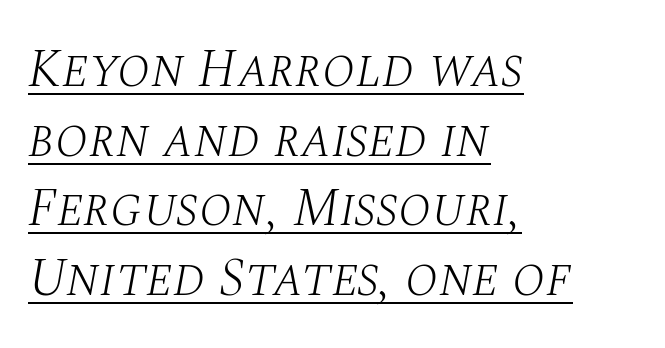
{"serif": "yes", "italic": "yes", "lean": "right", "slant_degrees": 10, "bold": "no", "weight": "light", "width": "normal", "stroke_contrast": "medium", "x_height": "large", "monospaced": "no", "underline": "yes", "align": "left", "line_spacing": "normal", "line_spacing_ratio": 1.29, "letter_spacing": "normal", "letter_spacing_em": 0.0, "glyph_px": 54}
